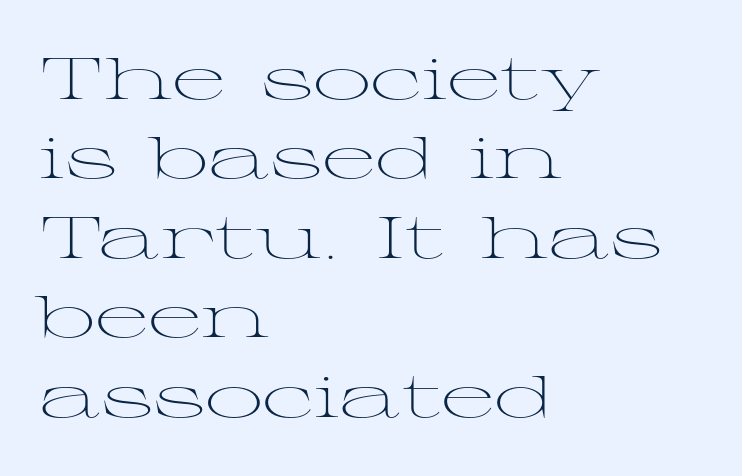
Nothing unusual about the tracking: characters are spaced as the font intends. The glyphs in this specimen are seriffed. The rendering uses a moderate line-height, typical for paragraphs. Think of a printed novel: that variable character pitch is what you see here. Underline: absent.
